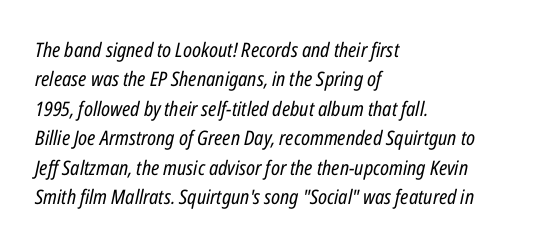
{"italic": "yes", "lean": "right", "slant_degrees": 12, "bold": "no", "underline": "no", "align": "left", "line_spacing": "normal", "line_spacing_ratio": 1.47, "letter_spacing": "normal", "letter_spacing_em": 0.0, "glyph_px": 20}
